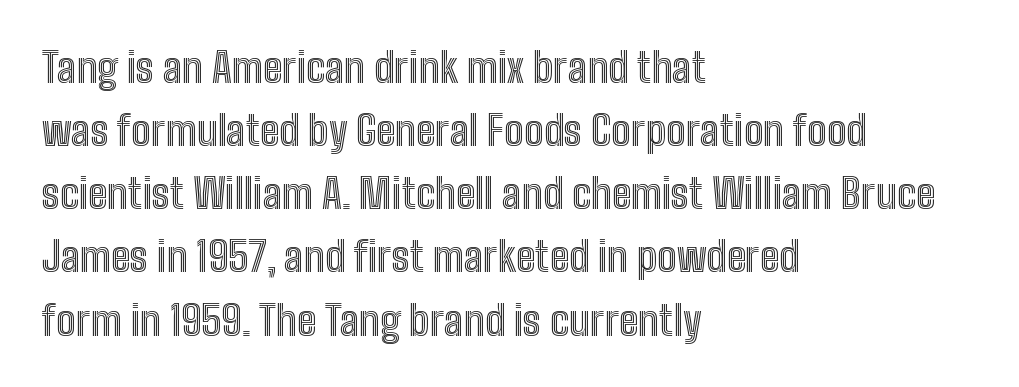
Q: Is the text italic (slanted)? A: No, it is upright.
Q: Is the text underlined? A: No.
Q: How is the paragraph aligned? A: Left-aligned.
Q: Is the spacing between letters normal or unusually wide? A: Normal.
Q: Is the spacing between lines tight, normal or loose? A: Normal.
Q: Width (condensed, normal, or wide)? A: Condensed.
Q: x-height? A: Medium.
Q: Monospaced? A: No.
